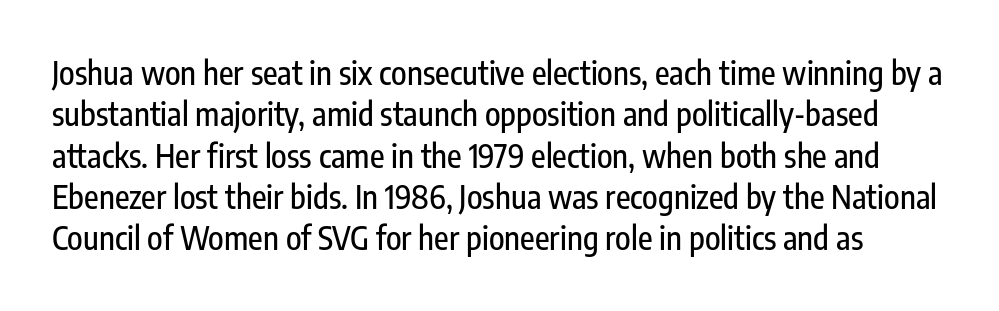
The image shows 32 px condensed sans-serif type, upright; set normal line spacing (1.29x), normal letter spacing, not underlined; low stroke contrast and a medium x-height.
